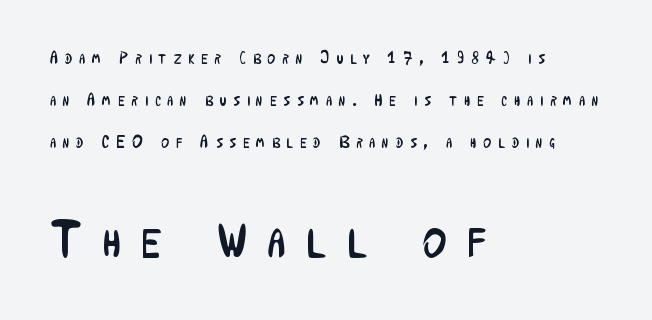
The image shows 51 px regular-weight, condensed sans-serif type, upright; set left-aligned, loose line spacing (2.48x), unusually wide letter spacing (+0.41 em), not underlined; the second (bottom) block is 3.0x larger; low stroke contrast and a medium x-height.
